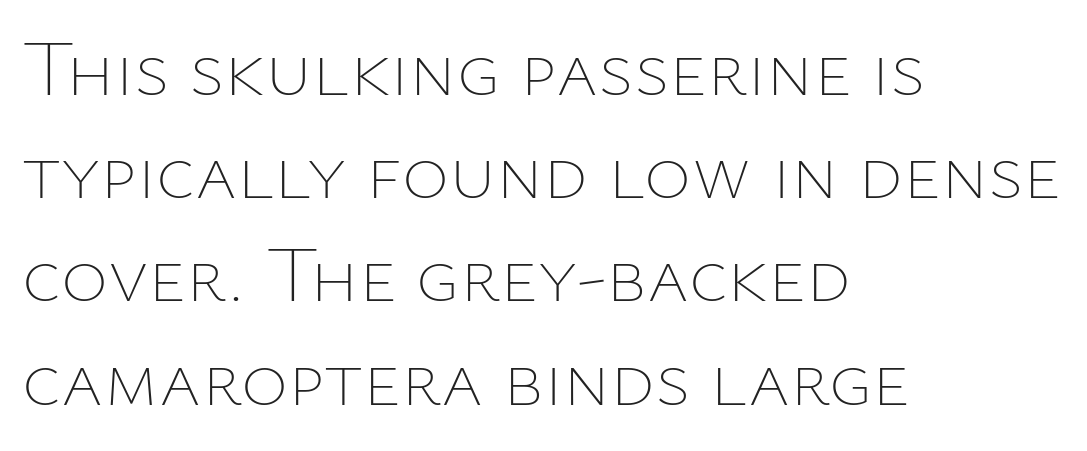
The image shows 80 px thin type, upright; set left-aligned, normal line spacing (1.29x), normal letter spacing, not underlined; low stroke contrast and a medium x-height.
